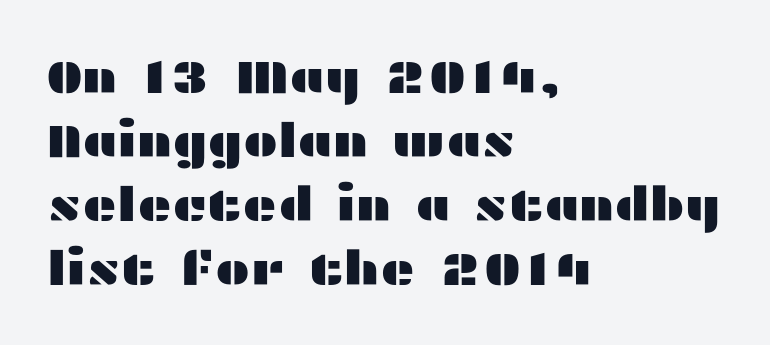
{"serif": "no", "italic": "no", "width": "wide", "stroke_contrast": "medium", "x_height": "medium", "monospaced": "no", "underline": "no", "align": "left", "line_spacing": "normal", "line_spacing_ratio": 1.36, "letter_spacing": "normal", "letter_spacing_em": 0.0, "glyph_px": 47}
